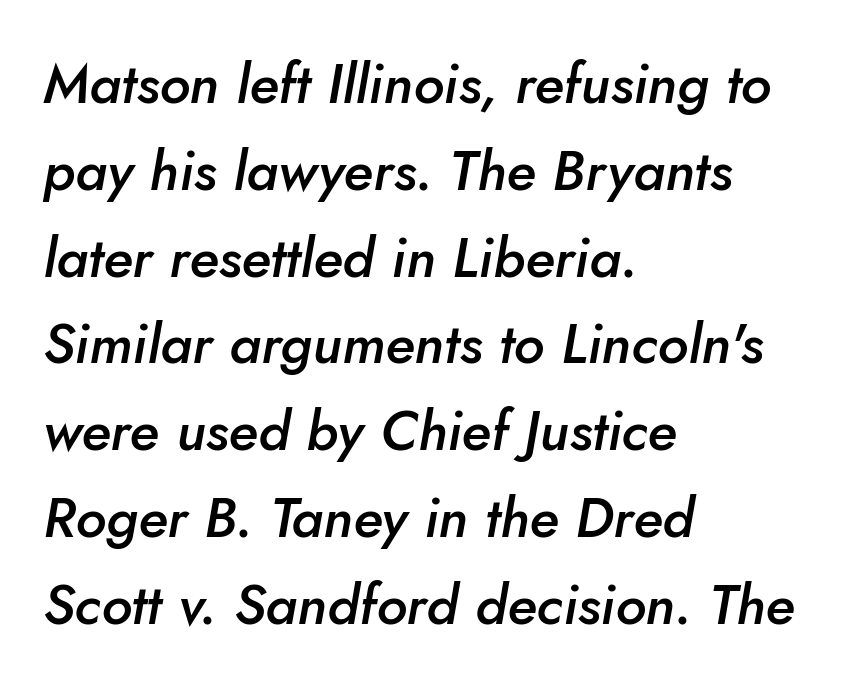
Q: Is the text bold? A: Semi-bold.
Q: Is the text italic (slanted)? A: Yes, it leans right by about 10 degrees.
Q: Is the text underlined? A: No.
Q: How is the paragraph aligned? A: Left-aligned.
Q: Is the spacing between letters normal or unusually wide? A: Normal.
Q: Is the spacing between lines tight, normal or loose? A: Normal.
Q: Width (condensed, normal, or wide)? A: Normal.
Q: Stroke contrast? A: Low.
Q: x-height? A: Small.
Q: Monospaced? A: No.
